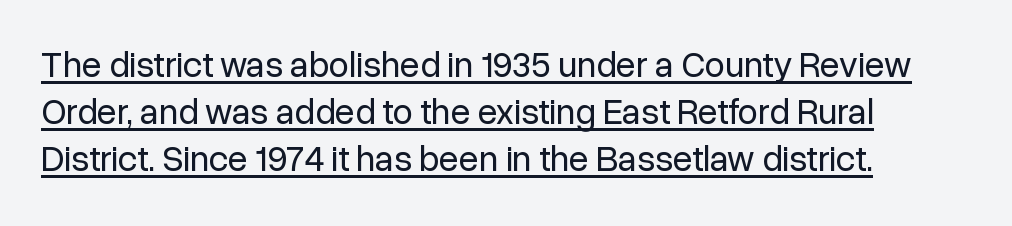
The image shows 36 px regular-weight sans-serif type, upright; set left-aligned, normal line spacing (1.31x), normal letter spacing, underlined; low stroke contrast and a medium x-height.
